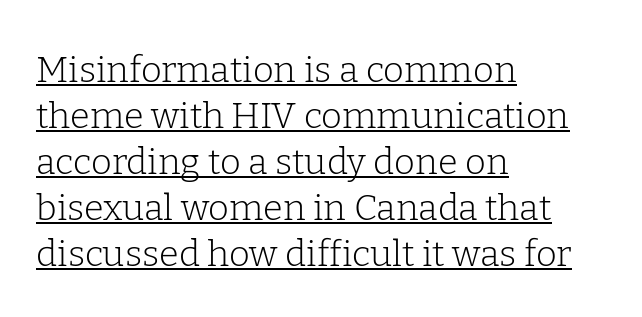
Q: Is the text bold? A: No.
Q: Is the text italic (slanted)? A: No, it is upright.
Q: Is the typeface a serif or a sans-serif typeface? A: Serif.
Q: Is the text underlined? A: Yes.
Q: How is the paragraph aligned? A: Left-aligned.
Q: Is the spacing between letters normal or unusually wide? A: Normal.
Q: Is the spacing between lines tight, normal or loose? A: Normal.
Q: Width (condensed, normal, or wide)? A: Normal.
Q: Stroke contrast? A: Low.
Q: x-height? A: Medium.
Q: Monospaced? A: No.
